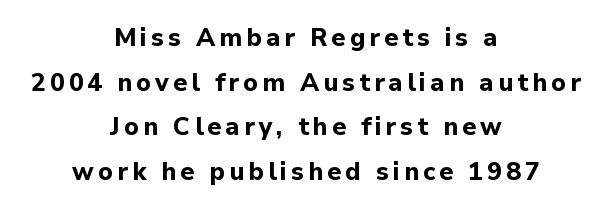
The image shows 25 px bold type, upright; set centered, line spacing 1.79x, not underlined.
